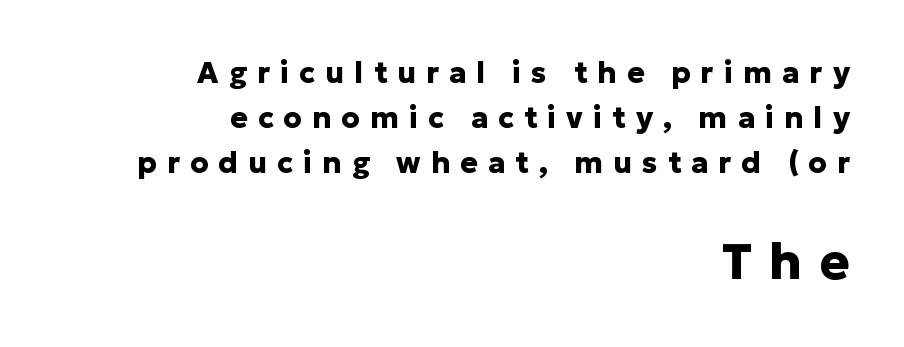
Honestly, there is no underline to notice here at all. Observe the wide spacing: letters keep a clear distance from each other. Quick note: not italic, upright. Reading down the block, your eye finds every line finishing at a fixed right position.
